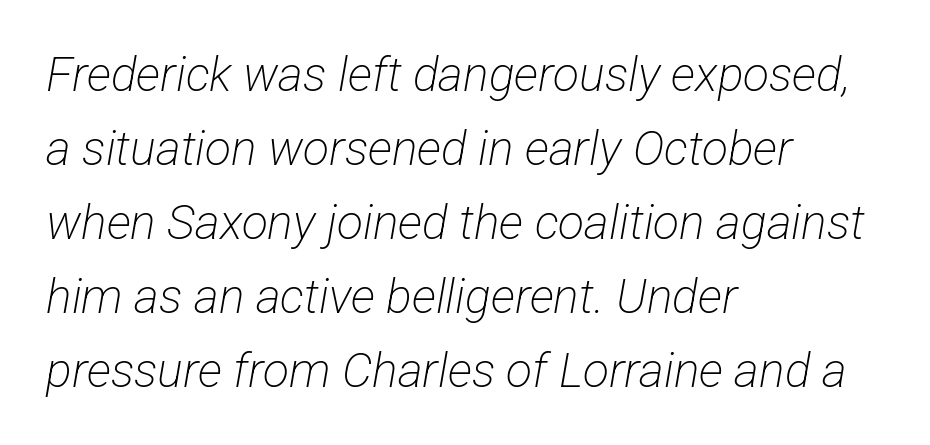
Bare-footed words on every line. Spacing verdict: proportional, widths tailored to each character. Vertical spacing — default. Students, note that the glyphs here touch the page at normal intervals. Is the type heavy? It reads as light-to-regular instead.
